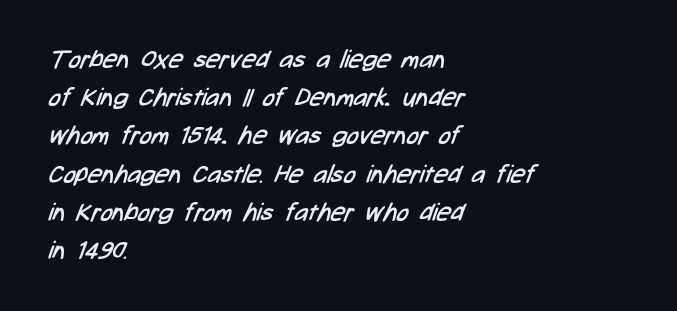
The image shows 25 px text type; set left-aligned, normal line spacing (1.53x), normal letter spacing, not underlined.
